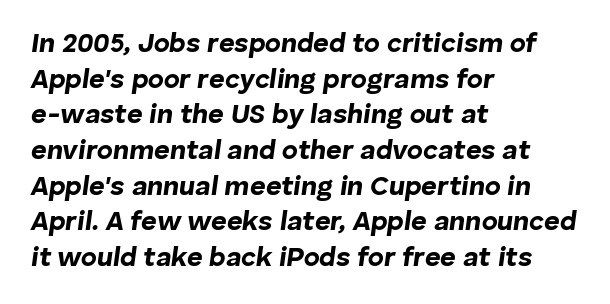
{"italic": "yes", "lean": "right", "slant_degrees": 8, "bold": "yes", "underline": "no", "align": "left", "line_spacing": "normal", "line_spacing_ratio": 1.32, "letter_spacing": "normal", "letter_spacing_em": 0.0, "glyph_px": 27}
